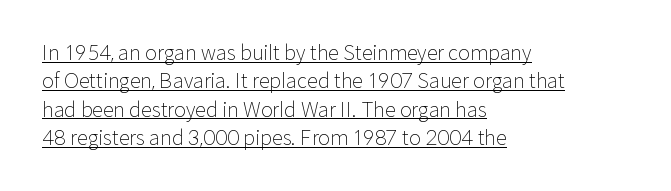
The image shows 20 px text type, upright; set left-aligned, normal line spacing (1.42x), normal letter spacing, underlined.
